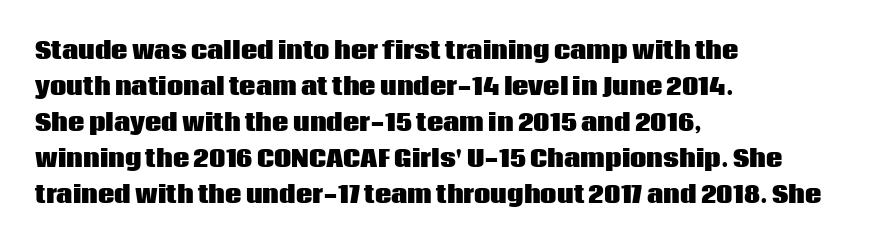
{"italic": "no", "bold": "yes", "underline": "no", "align": "left", "line_spacing": "normal", "line_spacing_ratio": 1.56, "letter_spacing": "normal", "letter_spacing_em": 0.0, "glyph_px": 23}
